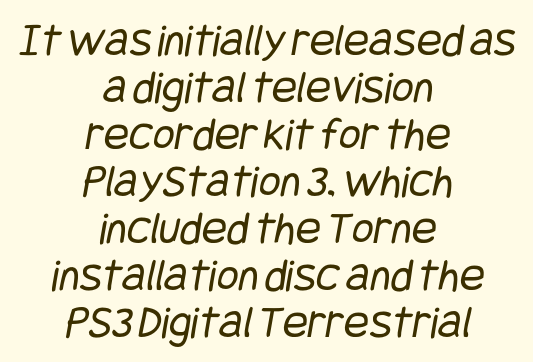
The image shows 47 px regular-weight, condensed sans-serif type; set centered, tight line spacing (1.0x), normal letter spacing, not underlined; low stroke contrast and a large x-height.
